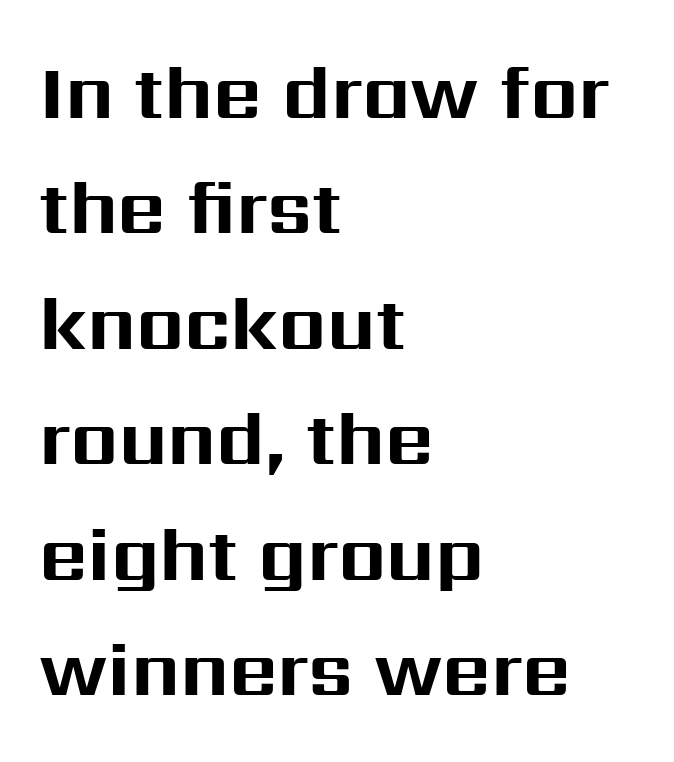
The image shows 75 px bold sans-serif type, upright; set left-aligned, normal line spacing (1.54x), normal letter spacing, not underlined; medium stroke contrast and a medium x-height.
